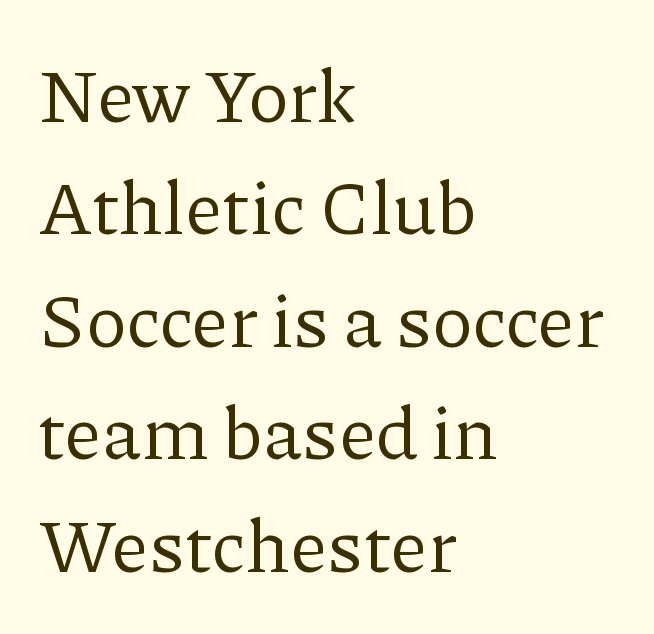
The image shows 75 px regular-weight serif type, upright; set left-aligned, normal line spacing (1.5x), normal letter spacing, not underlined; low stroke contrast and a medium x-height.
